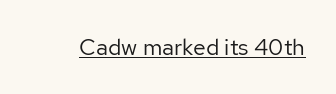
Q: Is the text bold? A: No.
Q: Is the text italic (slanted)? A: No, it is upright.
Q: Is the text underlined? A: Yes.
Q: Is the spacing between letters normal or unusually wide? A: Normal.
